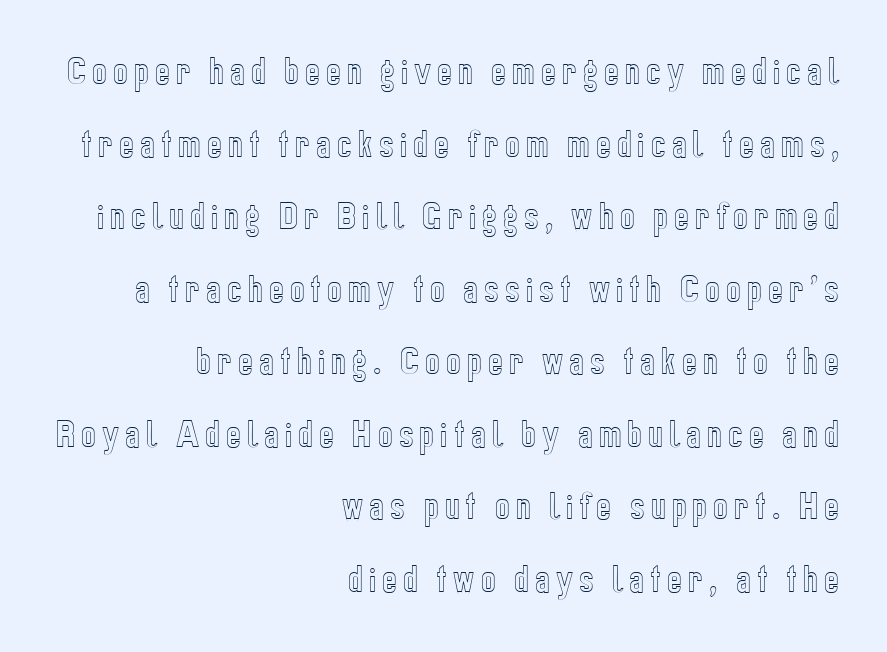
The image shows 31 px condensed type, upright; set right-aligned, loose line spacing (2.34x), unusually wide letter spacing (+0.2 em), not underlined; a medium x-height.
